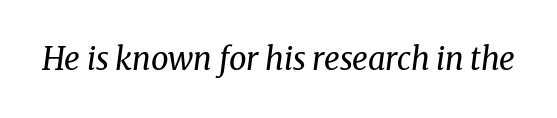
{"serif": "yes", "italic": "yes", "lean": "right", "slant_degrees": 8, "bold": "no", "weight": "regular", "width": "normal", "stroke_contrast": "medium", "x_height": "medium", "monospaced": "no", "underline": "no", "letter_spacing": "normal", "letter_spacing_em": 0.0, "glyph_px": 31}
